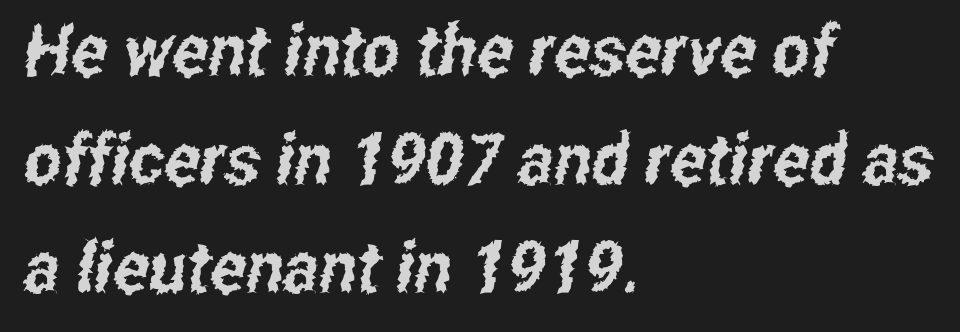
Q: Is the typeface a serif or a sans-serif typeface? A: Sans-serif.
Q: Is the text underlined? A: No.
Q: How is the paragraph aligned? A: Left-aligned.
Q: Is the spacing between letters normal or unusually wide? A: Normal.
Q: Is the spacing between lines tight, normal or loose? A: Normal.
Q: Width (condensed, normal, or wide)? A: Condensed.
Q: Stroke contrast? A: Low.
Q: x-height? A: Medium.
Q: Monospaced? A: No.
